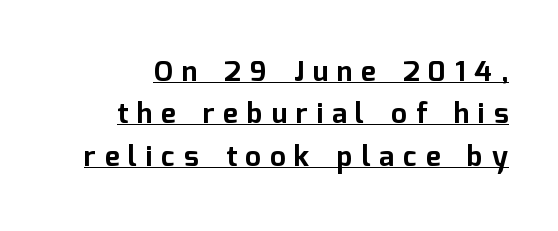
The sample has been set heavy, in full bold. What's the leading like? Ordinary, nothing unusual. Do the letters lean? They stand straight. These characters rest on top of a visible drawn line. The face used here is proportionally spaced, like ordinary book or web type.
